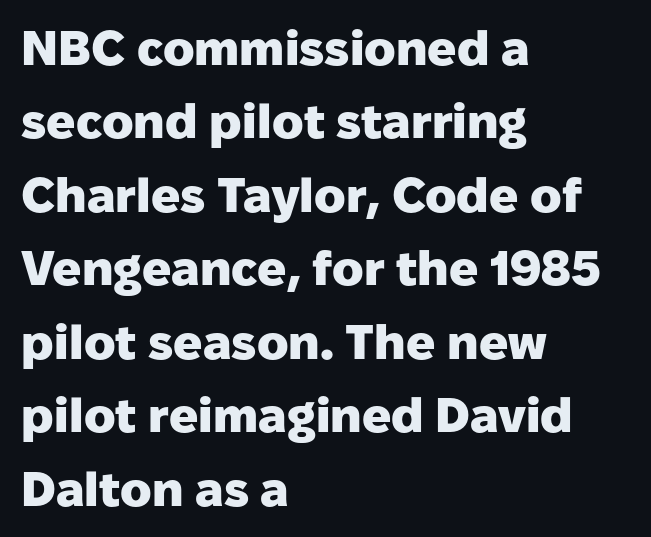
Does the weight exceed regular? Yes, all the way to bold. Honestly, there is no underline to notice here at all. Posture: upright roman. Character widths vary here, with narrow letters taking less room than wide ones.
